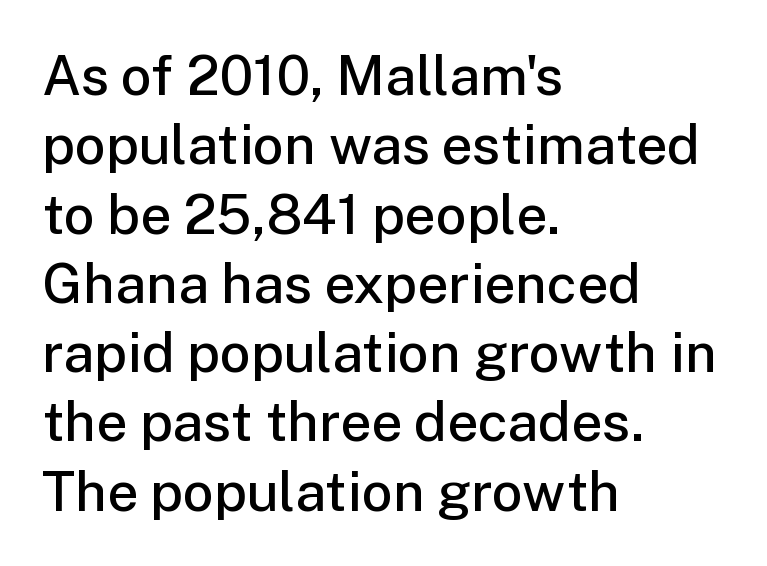
The image shows 55 px semibold sans-serif type, upright; set left-aligned, normal line spacing (1.26x), normal letter spacing, not underlined; low stroke contrast and a medium x-height.
